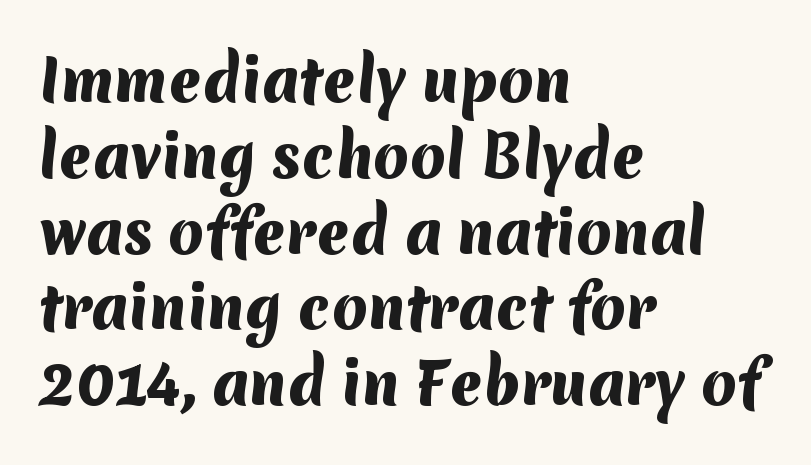
Q: Is the text bold? A: Yes.
Q: Is the typeface a serif or a sans-serif typeface? A: Sans-serif.
Q: Is the text underlined? A: No.
Q: How is the paragraph aligned? A: Left-aligned.
Q: Is the spacing between letters normal or unusually wide? A: Normal.
Q: Is the spacing between lines tight, normal or loose? A: Normal.
Q: Width (condensed, normal, or wide)? A: Normal.
Q: Stroke contrast? A: Medium.
Q: x-height? A: Medium.
Q: Monospaced? A: No.
